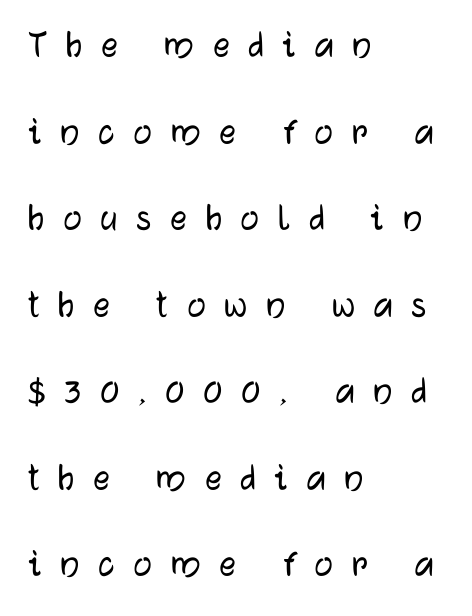
{"serif": "no", "italic": "no", "width": "normal", "stroke_contrast": "low", "x_height": "medium", "monospaced": "no", "underline": "no", "align": "left", "line_spacing": "loose", "line_spacing_ratio": 2.11, "letter_spacing": "wide", "letter_spacing_em": 0.46, "glyph_px": 41}
